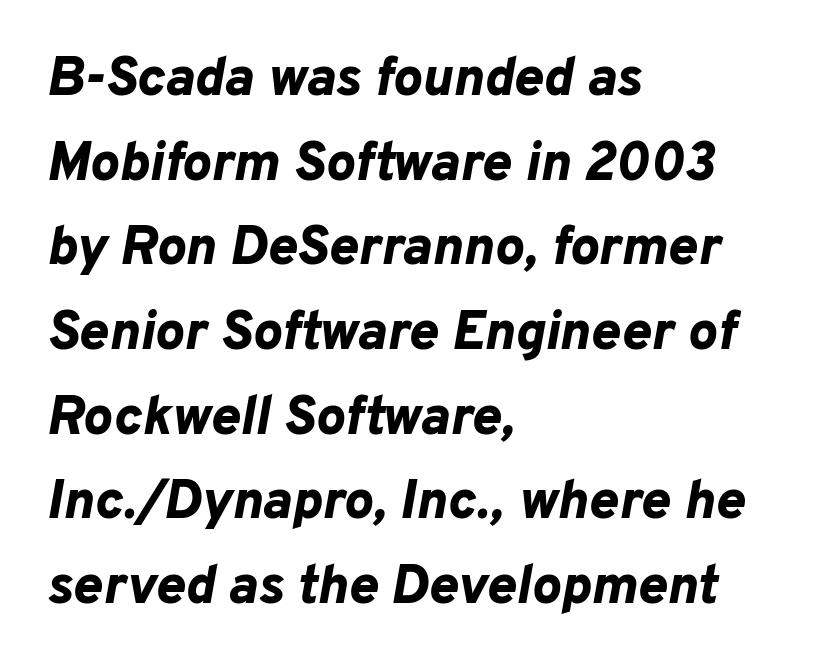
{"italic": "yes", "lean": "right", "slant_degrees": 10, "bold": "yes", "weight": "bold", "width": "normal", "stroke_contrast": "low", "x_height": "medium", "monospaced": "no", "underline": "no", "align": "left", "line_spacing": "normal", "line_spacing_ratio": 1.54, "letter_spacing": "normal", "letter_spacing_em": 0.0, "glyph_px": 55}
